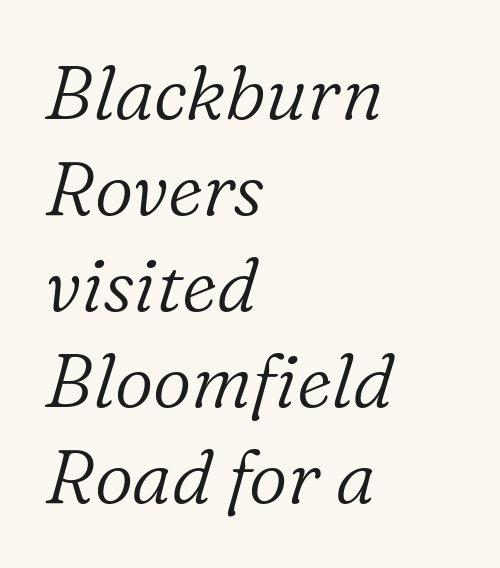
The font is comparable to plain body text, perhaps lighter. Characters are canted at an angle relative to the baseline's perpendicular. This rendering employs a face with finishing strokes, i.e., a serif. Beneath every word, the page is bare.
